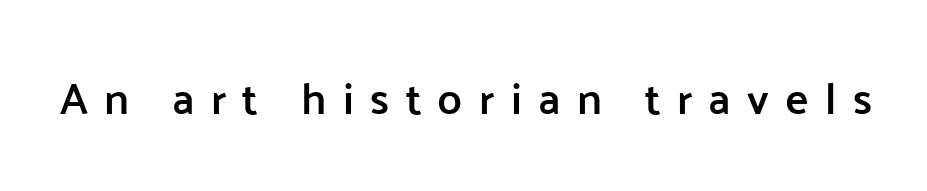
Q: Is the text bold? A: Semi-bold.
Q: Is the text italic (slanted)? A: No, it is upright.
Q: Is the typeface a serif or a sans-serif typeface? A: Sans-serif.
Q: Is the text underlined? A: No.
Q: Is the spacing between letters normal or unusually wide? A: Unusually wide.
Q: Width (condensed, normal, or wide)? A: Normal.
Q: Stroke contrast? A: Low.
Q: x-height? A: Medium.
Q: Monospaced? A: No.
